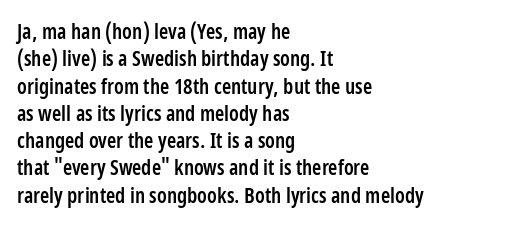
The image shows 21 px text type, upright; set left-aligned, normal line spacing (1.3x), normal letter spacing, not underlined.
